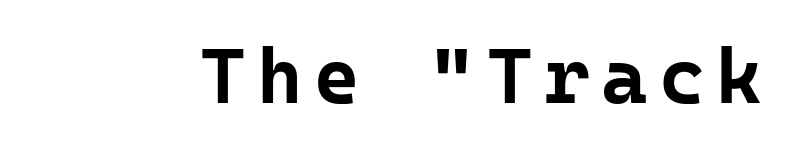
{"serif": "no", "italic": "no", "bold": "yes", "weight": "bold", "width": "normal", "stroke_contrast": "low", "x_height": "medium", "monospaced": "yes", "underline": "no", "glyph_px": 78}
